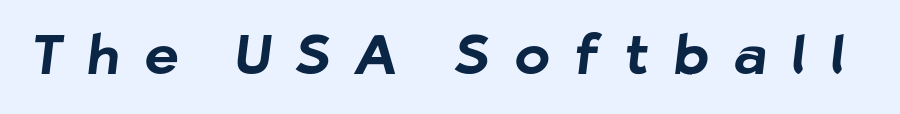
Q: Is the text bold? A: Yes.
Q: Is the typeface a serif or a sans-serif typeface? A: Sans-serif.
Q: Is the text underlined? A: No.
Q: Is the spacing between letters normal or unusually wide? A: Unusually wide.
Q: Width (condensed, normal, or wide)? A: Normal.
Q: Stroke contrast? A: Low.
Q: x-height? A: Medium.
Q: Monospaced? A: No.
